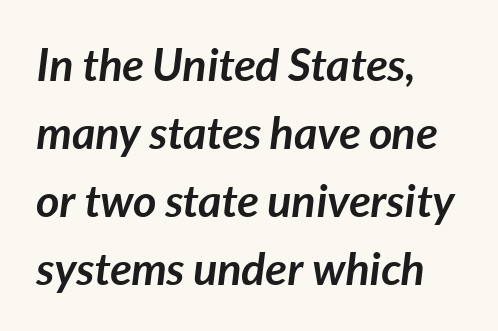
{"italic": "yes", "lean": "right", "slant_degrees": 7, "bold": "yes", "weight": "semibold", "width": "normal", "stroke_contrast": "low", "x_height": "medium", "monospaced": "no", "underline": "no", "align": "left", "line_spacing": "normal", "line_spacing_ratio": 1.51, "letter_spacing": "normal", "letter_spacing_em": 0.0, "glyph_px": 45}
